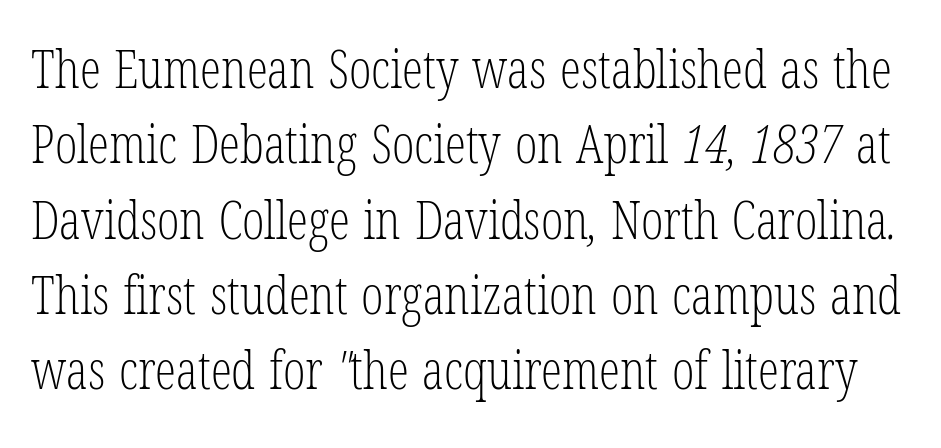
The passage shown is not bold in any degree. A typesetter would call this proportional, since set widths differ per character. What kind of face is this? One with serifs. You could call the tracking neutral — neither tight nor loose.
